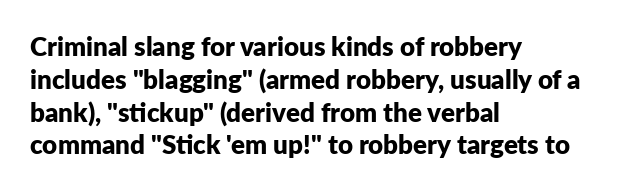
{"italic": "no", "bold": "yes", "underline": "no", "align": "left", "line_spacing": "normal", "line_spacing_ratio": 1.26, "letter_spacing": "normal", "letter_spacing_em": 0.0, "glyph_px": 26}
